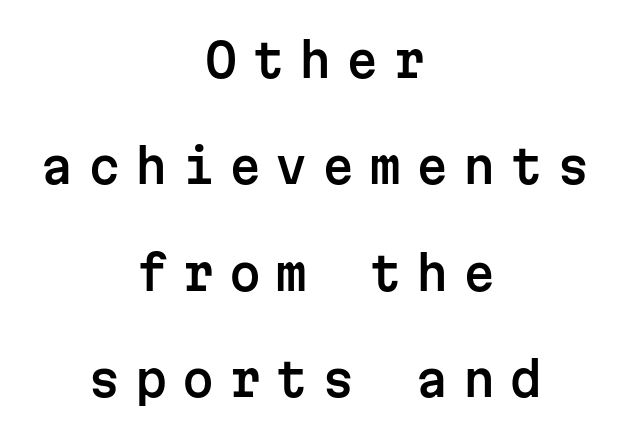
The image shows 46 px sans-serif type, upright, monospaced; set centered, loose line spacing (2.31x), unusually wide letter spacing (+0.32 em), not underlined; low stroke contrast and a medium x-height.
